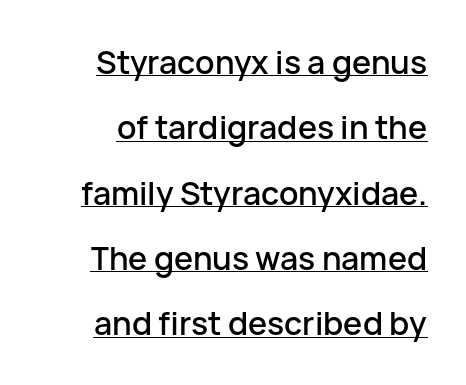
Posture: upright roman. Default kerning and tracking; the words read as compact shapes. The designer went with a sans here, leaving each stem footless. This sample has the flowing, uneven cadence of proportional lettering. Each new line begins a long way beneath the previous one. The rendered words wear a rule along their underside.
